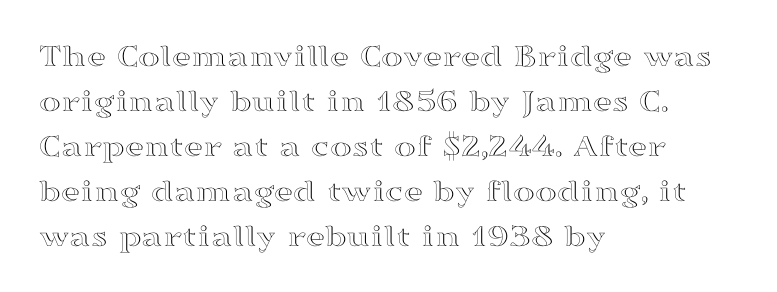
The image shows 33 px wide type, upright; set left-aligned, normal line spacing (1.36x), normal letter spacing, not underlined; a medium x-height.
